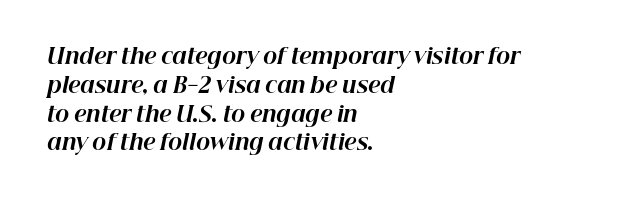
When letters slant like this, we call the style italic. In terms of letterspacing, this is plain default setting. The glyphs have the mass of a bold cut. Quick note: interline space is typical. Leftover space on each line is placed entirely after the last word.
